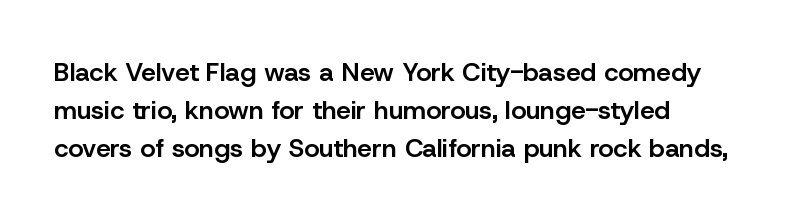
These lines keep a tight, regular rhythm from letter to letter. The rag falls on the right side of this text block. Glance below the letters and you will spot only blank space. Interline gaps are of average width in this sample.
